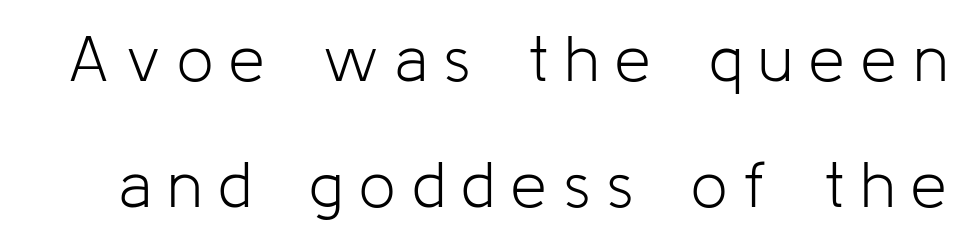
The image shows 64 px light sans-serif type, upright; set loose line spacing (1.97x), unusually wide letter spacing (+0.26 em), not underlined; low stroke contrast and a medium x-height.
